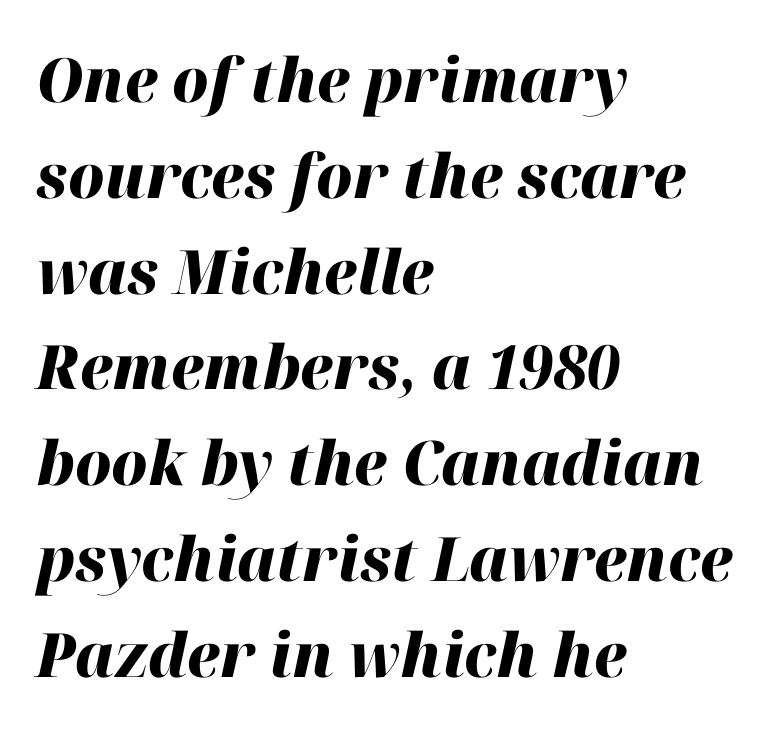
{"italic": "yes", "lean": "right", "slant_degrees": 12, "bold": "yes", "weight": "heavy", "width": "normal", "stroke_contrast": "high", "x_height": "medium", "monospaced": "no", "underline": "no", "align": "left", "line_spacing": "normal", "line_spacing_ratio": 1.57, "letter_spacing": "normal", "letter_spacing_em": 0.0, "glyph_px": 61}
